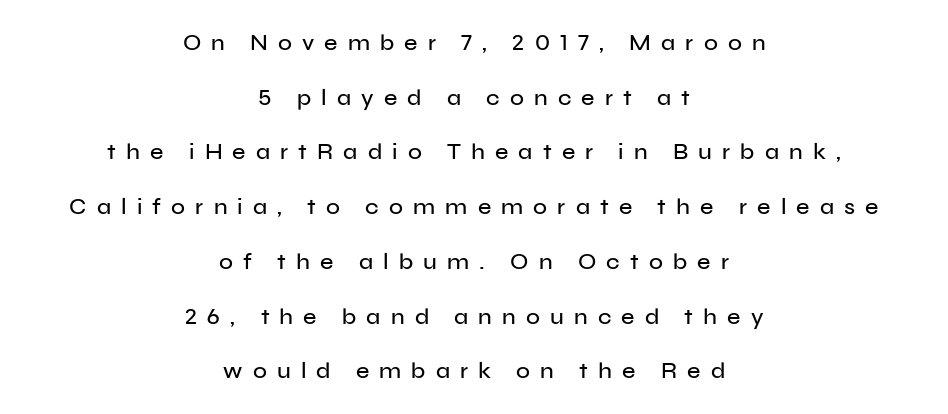
Caption: expanded tracking, letters set apart. Centered paragraph, ragged on both sides. Vertical strokes here are truly vertical. This rendering features lettering with no underline. Loosely led — the rows are spread out.
